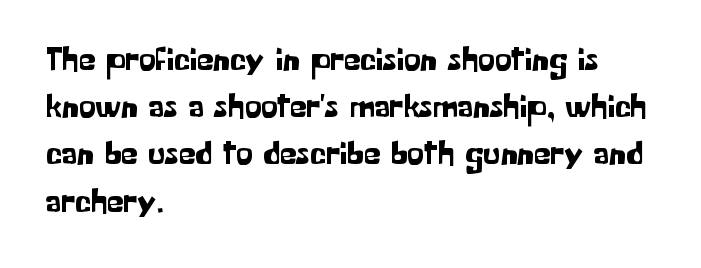
The image shows 33 px sans-serif type, upright; set left-aligned, normal line spacing (1.43x), normal letter spacing, not underlined; low stroke contrast and a medium x-height.
